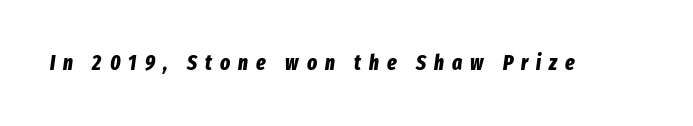
The image shows 21 px bold type, italic (leaning right); set unusually wide letter spacing (+0.38 em), not underlined.
